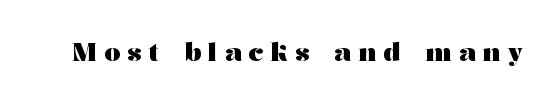
The image shows 25 px bold type, upright; set unusually wide letter spacing (+0.3 em), not underlined.
